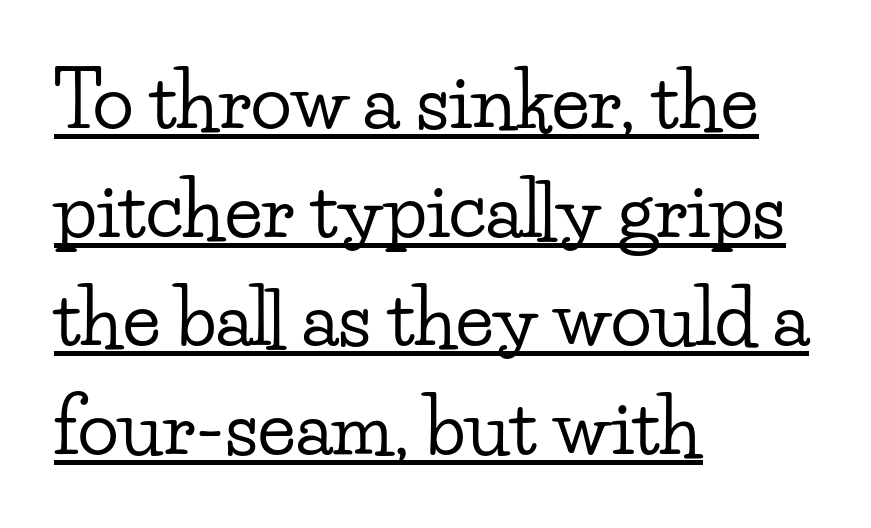
{"serif": "yes", "italic": "no", "width": "wide", "stroke_contrast": "low", "x_height": "small", "monospaced": "no", "underline": "yes", "align": "left", "line_spacing": "normal", "line_spacing_ratio": 1.43, "letter_spacing": "normal", "letter_spacing_em": 0.0, "glyph_px": 76}
